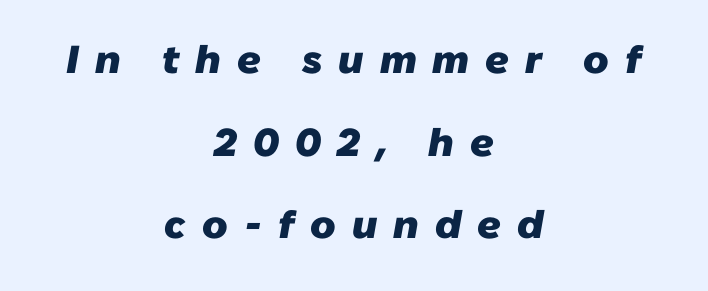
These words are printed bold, with thick strokes throughout. Here the designer chose a conventional face with non-uniform glyph widths. The rag falls on both sides of this text block equally. Someone cranked the tracking dial way up on this one. Quick note: interline space is abundant. The gap between lines stays unmarked.
